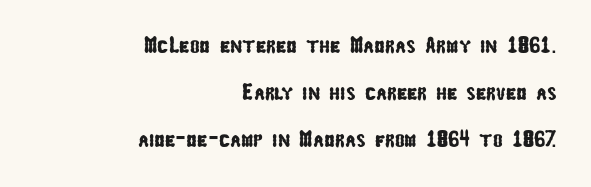
Q: Is the text underlined? A: No.
Q: How is the paragraph aligned? A: Right-aligned.
Q: Is the spacing between letters normal or unusually wide? A: Normal.
Q: Is the spacing between lines tight, normal or loose? A: Loose.
